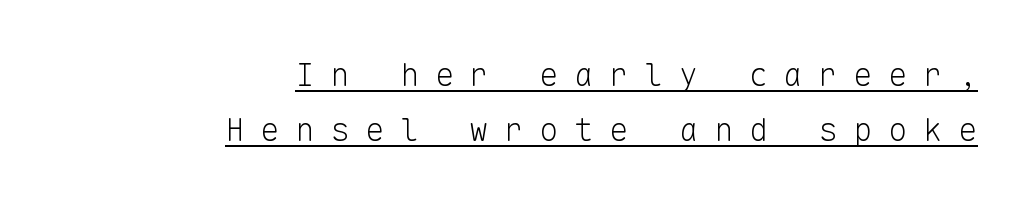
The image shows 32 px light sans-serif type, upright, monospaced; set right-aligned, line spacing 1.72x, unusually wide letter spacing (+0.49 em), underlined; low stroke contrast and a medium x-height.
